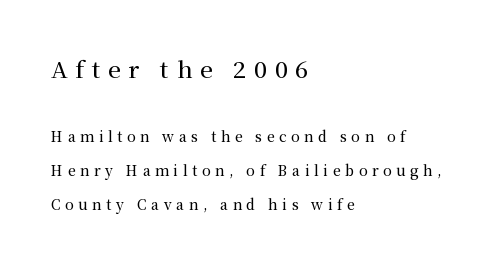
Q: Is the text italic (slanted)? A: No, it is upright.
Q: Is the text underlined? A: No.
Q: How is the paragraph aligned? A: Left-aligned.
Q: Is the spacing between letters normal or unusually wide? A: Unusually wide.
Q: Is the spacing between lines tight, normal or loose? A: Loose.
Q: Which block of text is set in a larger size, the first (top) or the second (bottom)? A: The first (top) one.
